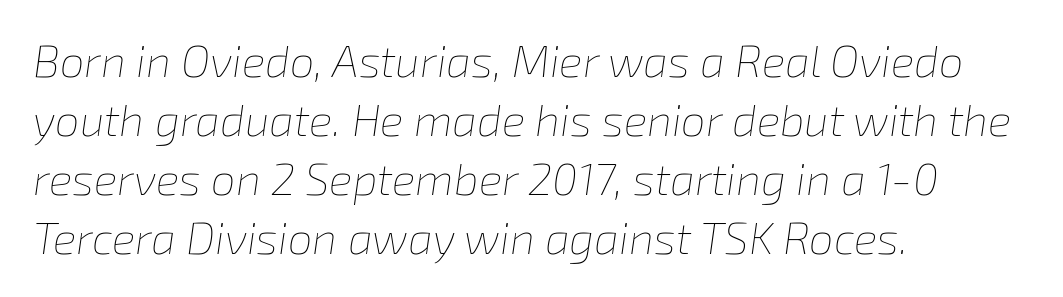
{"italic": "yes", "lean": "right", "slant_degrees": 8, "bold": "no", "weight": "thin", "width": "normal", "stroke_contrast": "low", "x_height": "medium", "monospaced": "no", "underline": "no", "align": "left", "line_spacing": "normal", "line_spacing_ratio": 1.34, "letter_spacing": "normal", "letter_spacing_em": 0.0, "glyph_px": 44}
